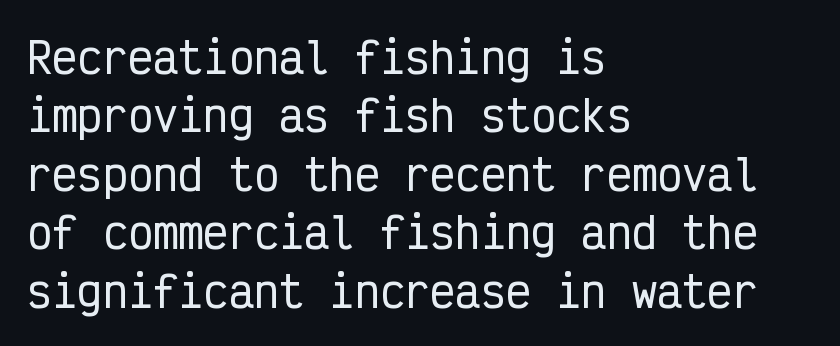
Q: Is the text italic (slanted)? A: No, it is upright.
Q: Is the typeface a serif or a sans-serif typeface? A: Sans-serif.
Q: Is the text underlined? A: No.
Q: How is the paragraph aligned? A: Left-aligned.
Q: Is the spacing between letters normal or unusually wide? A: Normal.
Q: Is the spacing between lines tight, normal or loose? A: Normal.
Q: Width (condensed, normal, or wide)? A: Condensed.
Q: Stroke contrast? A: Low.
Q: x-height? A: Medium.
Q: Monospaced? A: Yes.
